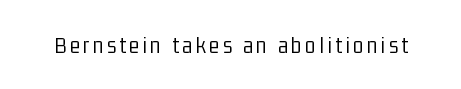
{"italic": "no", "bold": "no", "underline": "no", "glyph_px": 24}
